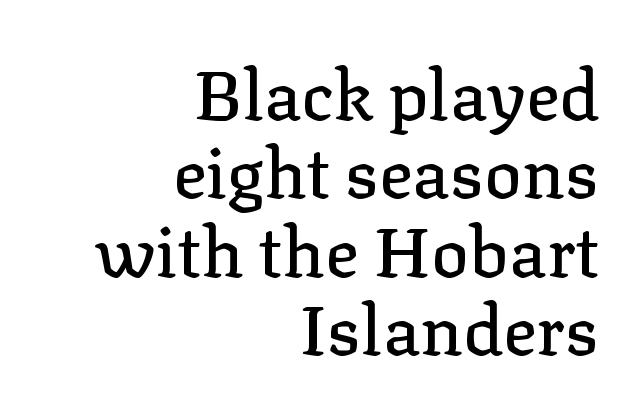
In CSS terms this would be text-align: right. A typesetter would mark this as roman, not italic. Here the designer chose a conventional face with non-uniform glyph widths. The letters carry serifs — small finishing strokes at the ends of their stems.
